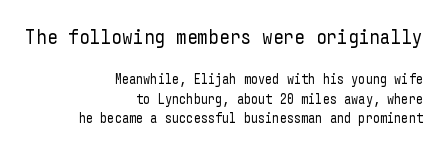
The image shows 21 px text type, upright; set right-aligned, normal line spacing (1.4x), normal letter spacing, not underlined; the first (top) block is 1.5x larger.
